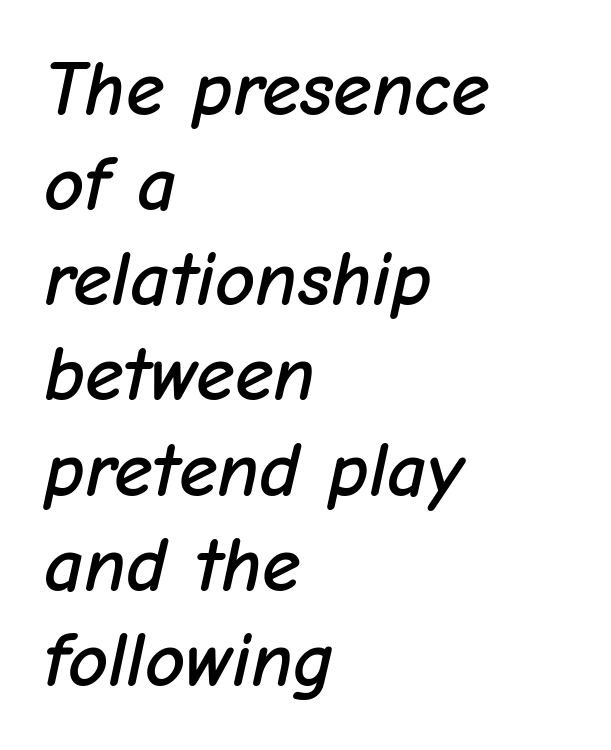
The rendering keeps characters at their native spacing. Is the block centered? No — it sits flush against the left margin. Think of a printed novel: that variable character pitch is what you see here. The passage shown leans; its letterforms are oblique. The specimen omits any rule beneath the text block's lines.
